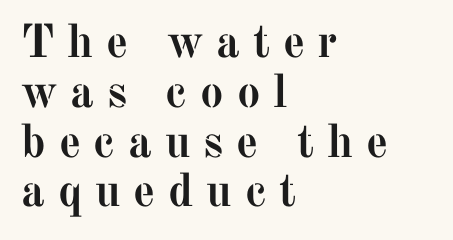
The image shows 47 px semibold serif type, upright; set left-aligned, tight line spacing (1.06x), unusually wide letter spacing (+0.27 em), not underlined; medium stroke contrast and a medium x-height.
